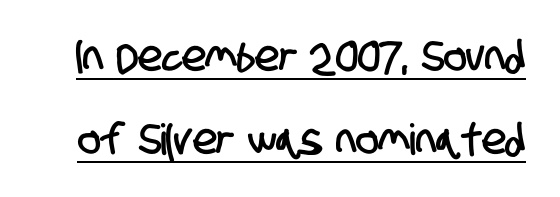
{"serif": "no", "width": "condensed", "stroke_contrast": "low", "x_height": "large", "monospaced": "no", "underline": "yes", "line_spacing": "loose", "line_spacing_ratio": 1.92, "letter_spacing": "normal", "letter_spacing_em": 0.0, "glyph_px": 43}
